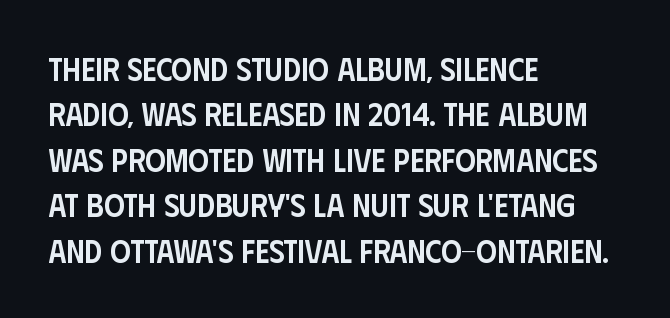
{"serif": "no", "italic": "no", "bold": "semi", "weight": "semibold", "width": "condensed", "stroke_contrast": "low", "x_height": "large", "monospaced": "no", "underline": "no", "align": "left", "line_spacing": "normal", "line_spacing_ratio": 1.42, "letter_spacing": "normal", "letter_spacing_em": 0.0, "glyph_px": 32}
